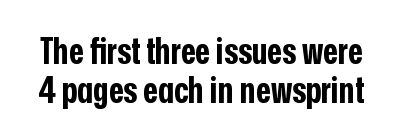
{"serif": "no", "italic": "no", "bold": "yes", "weight": "bold", "width": "condensed", "stroke_contrast": "low", "x_height": "medium", "monospaced": "no", "underline": "no", "line_spacing": "tight", "line_spacing_ratio": 1.09, "letter_spacing": "normal", "letter_spacing_em": 0.0, "glyph_px": 36}
